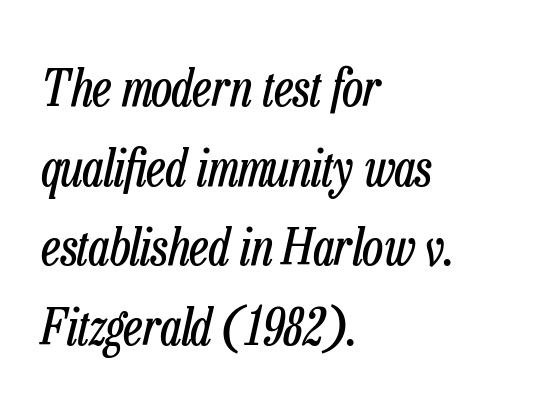
The image shows 51 px regular-weight, condensed type, italic (leaning right); set left-aligned, normal line spacing (1.56x), normal letter spacing, not underlined; low stroke contrast and a medium x-height.
